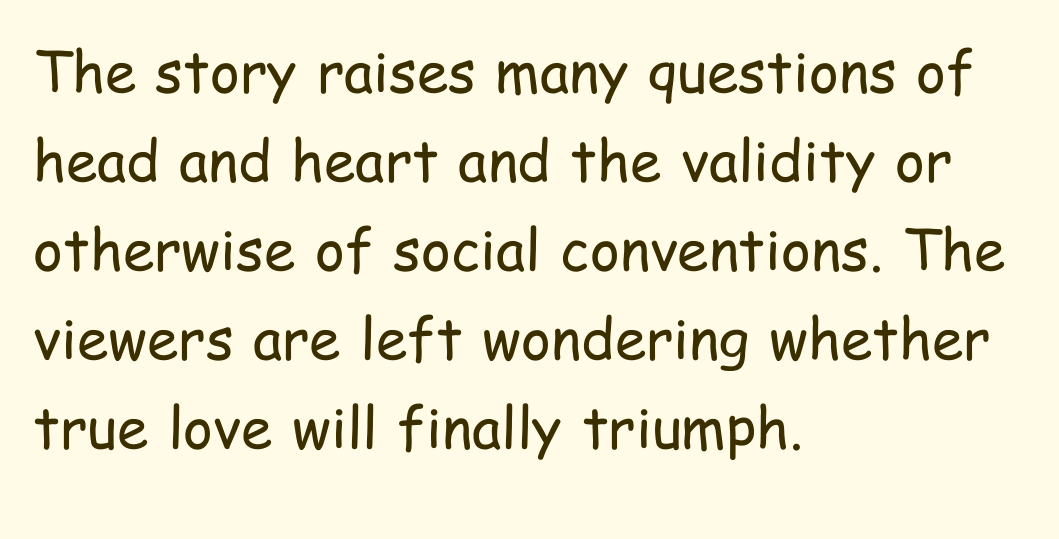
Q: Is the text bold? A: No.
Q: Is the text italic (slanted)? A: No, it is upright.
Q: Is the typeface a serif or a sans-serif typeface? A: Sans-serif.
Q: Is the text underlined? A: No.
Q: How is the paragraph aligned? A: Left-aligned.
Q: Is the spacing between letters normal or unusually wide? A: Normal.
Q: Is the spacing between lines tight, normal or loose? A: Normal.
Q: Width (condensed, normal, or wide)? A: Condensed.
Q: Stroke contrast? A: Low.
Q: x-height? A: Medium.
Q: Monospaced? A: No.
